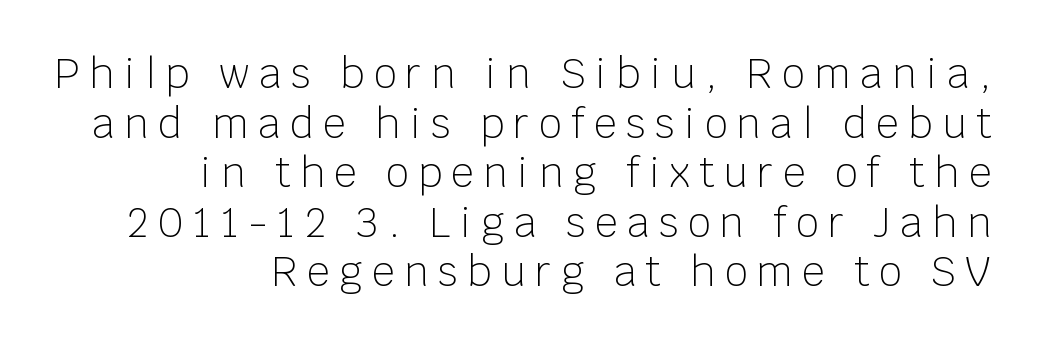
Q: Is the text bold? A: No.
Q: Is the text italic (slanted)? A: No, it is upright.
Q: Is the typeface a serif or a sans-serif typeface? A: Sans-serif.
Q: Is the text underlined? A: No.
Q: How is the paragraph aligned? A: Right-aligned.
Q: Is the spacing between letters normal or unusually wide? A: Unusually wide.
Q: Width (condensed, normal, or wide)? A: Normal.
Q: Stroke contrast? A: Low.
Q: x-height? A: Large.
Q: Monospaced? A: No.
